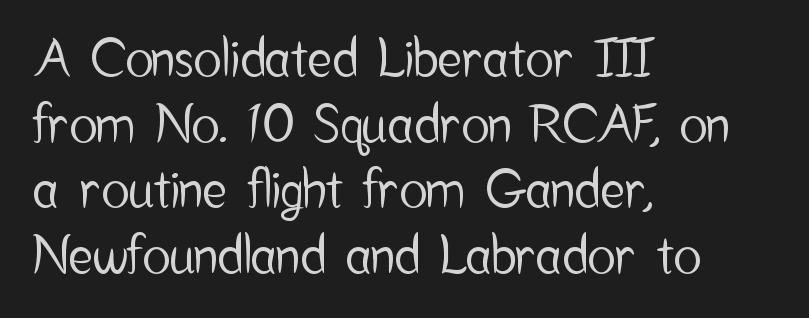
{"serif": "no", "italic": "no", "width": "condensed", "stroke_contrast": "low", "x_height": "medium", "monospaced": "no", "underline": "no", "align": "left", "line_spacing": "normal", "line_spacing_ratio": 1.26, "letter_spacing": "normal", "letter_spacing_em": 0.0, "glyph_px": 52}
